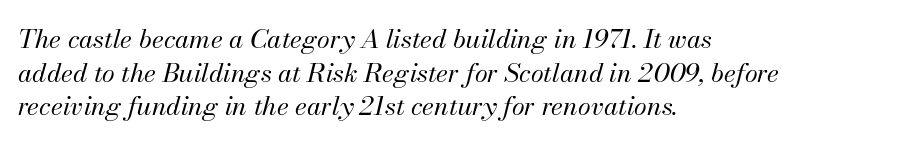
Rows of type keep a routine distance in the vertical direction. The characters are drawn with everyday or finer stroke widths. Honestly, there is no underline to notice here at all. You could call the tracking neutral — neither tight nor loose. These lines stack with their left ends in a neat column.
